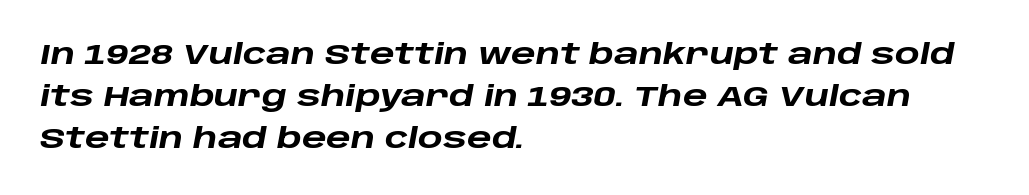
Q: Is the text bold? A: Yes.
Q: Is the text italic (slanted)? A: Yes, it leans right by about 10 degrees.
Q: Is the text underlined? A: No.
Q: How is the paragraph aligned? A: Left-aligned.
Q: Is the spacing between letters normal or unusually wide? A: Normal.
Q: Is the spacing between lines tight, normal or loose? A: Normal.
Q: Width (condensed, normal, or wide)? A: Wide.
Q: Stroke contrast? A: Low.
Q: x-height? A: Large.
Q: Monospaced? A: No.
